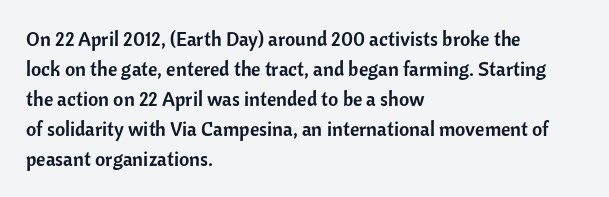
The image shows 20 px text type, upright; set left-aligned, normal line spacing (1.5x), normal letter spacing, not underlined.
